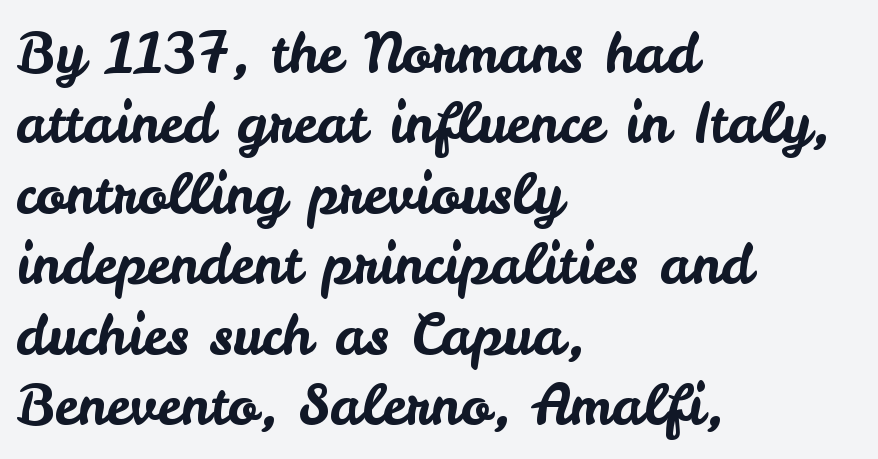
{"serif": "no", "width": "normal", "stroke_contrast": "low", "x_height": "small", "monospaced": "no", "underline": "no", "align": "left", "line_spacing": "normal", "line_spacing_ratio": 1.28, "letter_spacing": "normal", "letter_spacing_em": 0.0, "glyph_px": 55}
